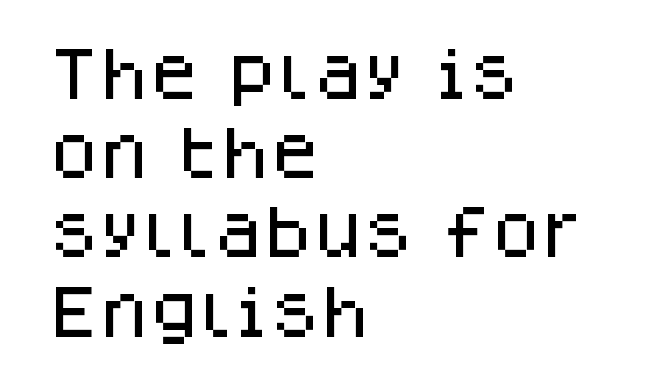
The image shows 57 px sans-serif type, upright; set left-aligned, normal line spacing (1.39x), normal letter spacing, not underlined; low stroke contrast and a large x-height.
